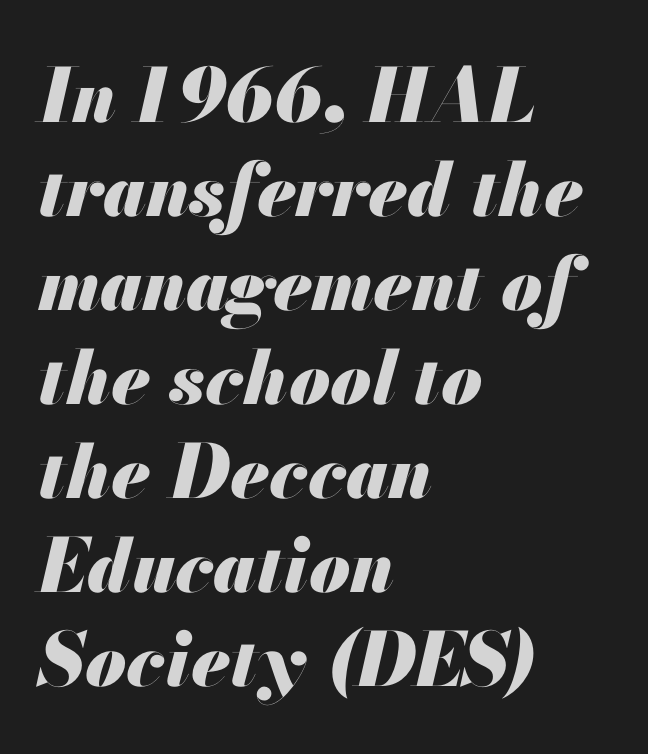
Q: Is the text bold? A: Yes.
Q: Is the text italic (slanted)? A: Yes, it leans right by about 13 degrees.
Q: Is the text underlined? A: No.
Q: How is the paragraph aligned? A: Left-aligned.
Q: Is the spacing between letters normal or unusually wide? A: Normal.
Q: Is the spacing between lines tight, normal or loose? A: Normal.
Q: Width (condensed, normal, or wide)? A: Normal.
Q: Stroke contrast? A: Medium.
Q: x-height? A: Small.
Q: Monospaced? A: No.
